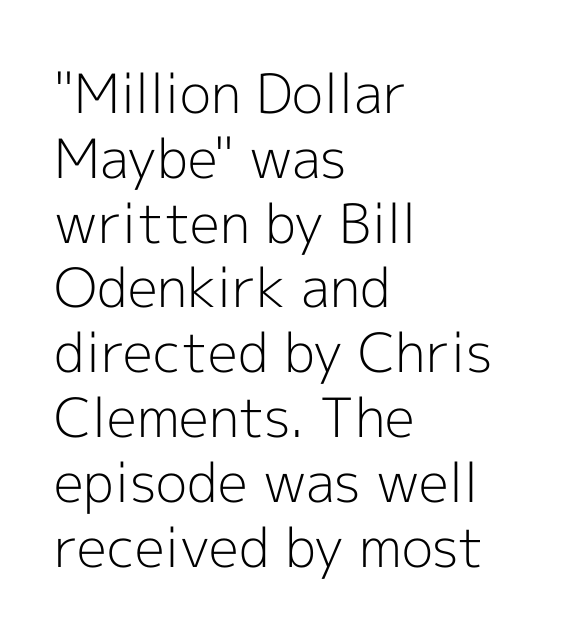
The image shows 54 px light sans-serif type, upright; set left-aligned, line spacing 1.2x, normal letter spacing, not underlined; a medium x-height.
